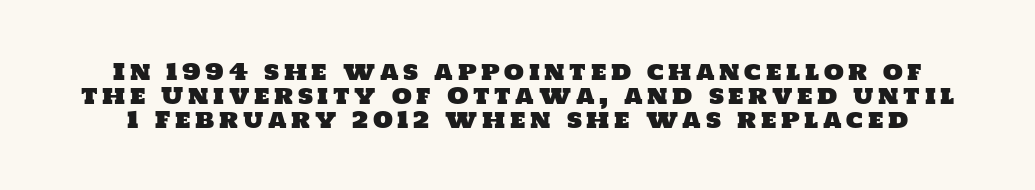
The image shows 23 px text type; set tight line spacing (1.04x), unusually wide letter spacing (+0.2 em), not underlined.
